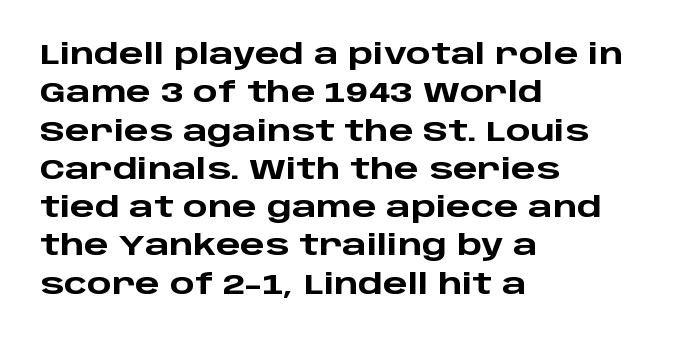
The sample has been set heavy, in full bold. The face used here is proportionally spaced, like ordinary book or web type. Regarding serifs, this sample does without them. This rendering leaves character spacing at its baseline value. Line beginnings align vertically; line endings do not. Honestly, the row spacing looks completely unremarkable.
